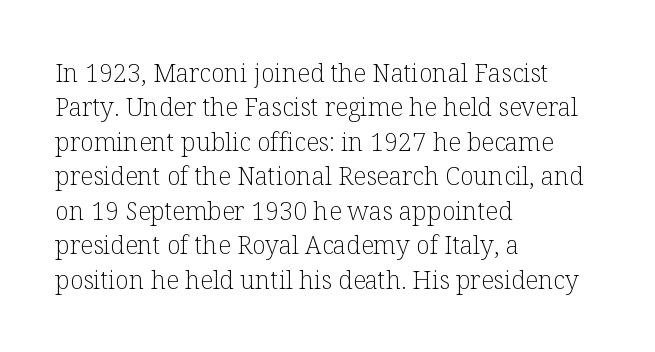
{"italic": "no", "bold": "no", "underline": "no", "align": "left", "line_spacing": "normal", "line_spacing_ratio": 1.38, "letter_spacing": "normal", "letter_spacing_em": 0.0, "glyph_px": 25}
